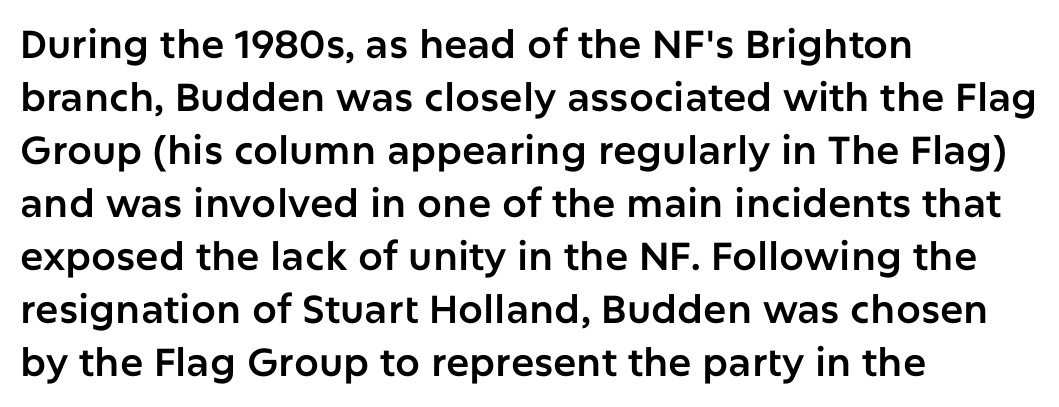
{"serif": "no", "italic": "no", "width": "normal", "stroke_contrast": "low", "x_height": "medium", "monospaced": "no", "underline": "no", "align": "left", "line_spacing": "normal", "line_spacing_ratio": 1.36, "letter_spacing": "normal", "letter_spacing_em": 0.0, "glyph_px": 39}
